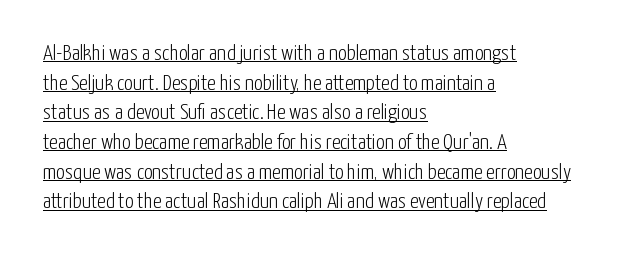
{"italic": "no", "bold": "no", "underline": "yes", "align": "left", "line_spacing": "normal", "line_spacing_ratio": 1.35, "letter_spacing": "normal", "letter_spacing_em": 0.0, "glyph_px": 22}
